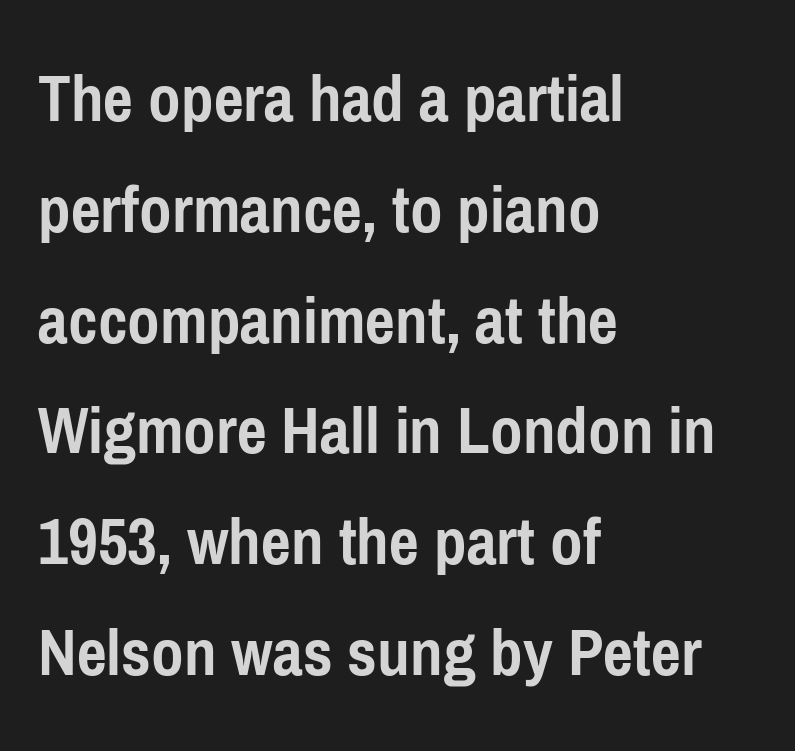
Q: Is the text bold? A: Yes.
Q: Is the text italic (slanted)? A: No, it is upright.
Q: Is the typeface a serif or a sans-serif typeface? A: Sans-serif.
Q: Is the text underlined? A: No.
Q: How is the paragraph aligned? A: Left-aligned.
Q: Is the spacing between letters normal or unusually wide? A: Normal.
Q: Is the spacing between lines tight, normal or loose? A: Normal.
Q: Width (condensed, normal, or wide)? A: Condensed.
Q: Stroke contrast? A: Low.
Q: x-height? A: Medium.
Q: Monospaced? A: No.
